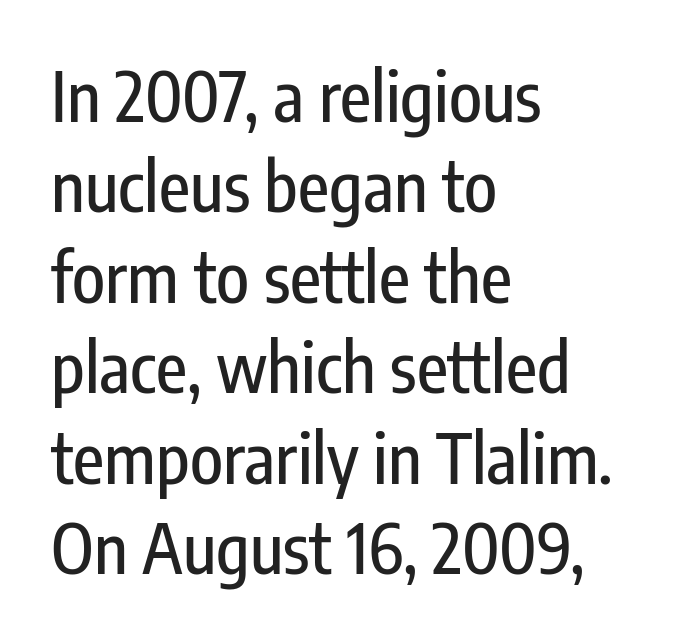
Q: Is the text italic (slanted)? A: No, it is upright.
Q: Is the typeface a serif or a sans-serif typeface? A: Sans-serif.
Q: Is the text underlined? A: No.
Q: How is the paragraph aligned? A: Left-aligned.
Q: Is the spacing between letters normal or unusually wide? A: Normal.
Q: Is the spacing between lines tight, normal or loose? A: Normal.
Q: Width (condensed, normal, or wide)? A: Condensed.
Q: Stroke contrast? A: Low.
Q: x-height? A: Medium.
Q: Monospaced? A: No.
